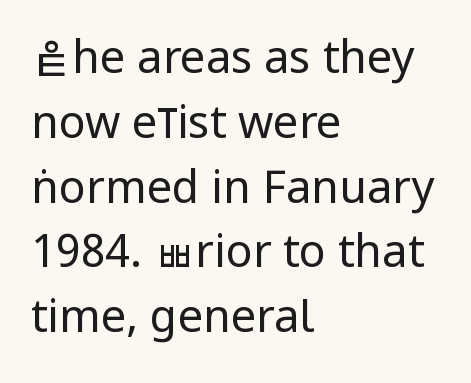
{"serif": "no", "italic": "no", "bold": "no", "weight": "regular", "width": "condensed", "stroke_contrast": "low", "x_height": "large", "monospaced": "no", "underline": "no", "align": "left", "line_spacing": "normal", "line_spacing_ratio": 1.44, "letter_spacing": "normal", "letter_spacing_em": 0.0, "glyph_px": 45}
